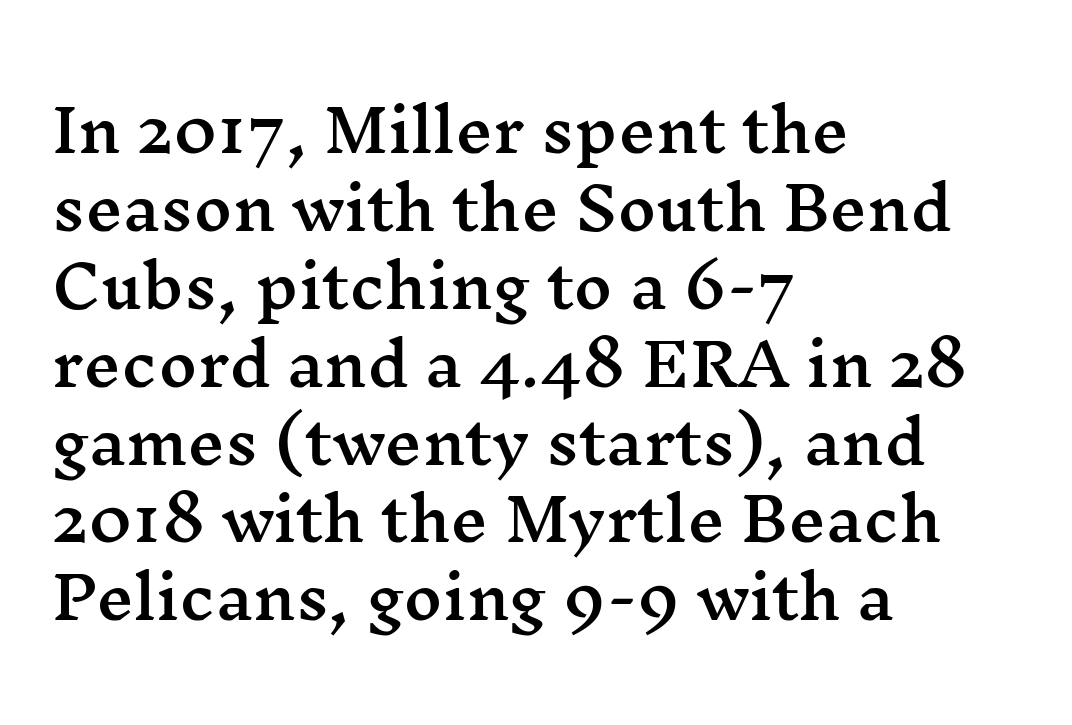
Compared with typical paragraphs, the rows here are spaced about the same. Clear beneath every line of the passage. Do the characters align in a grid? No, the font is proportional. One-word summary of the alignment: left. A roman cut, with each character standing at attention. In terms of letterspacing, this is plain default setting.
